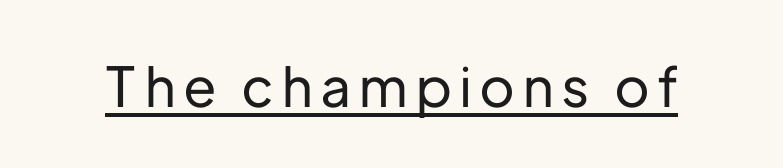
Q: Is the text italic (slanted)? A: No, it is upright.
Q: Is the typeface a serif or a sans-serif typeface? A: Sans-serif.
Q: Is the text underlined? A: Yes.
Q: Width (condensed, normal, or wide)? A: Normal.
Q: Stroke contrast? A: Low.
Q: x-height? A: Medium.
Q: Monospaced? A: No.
